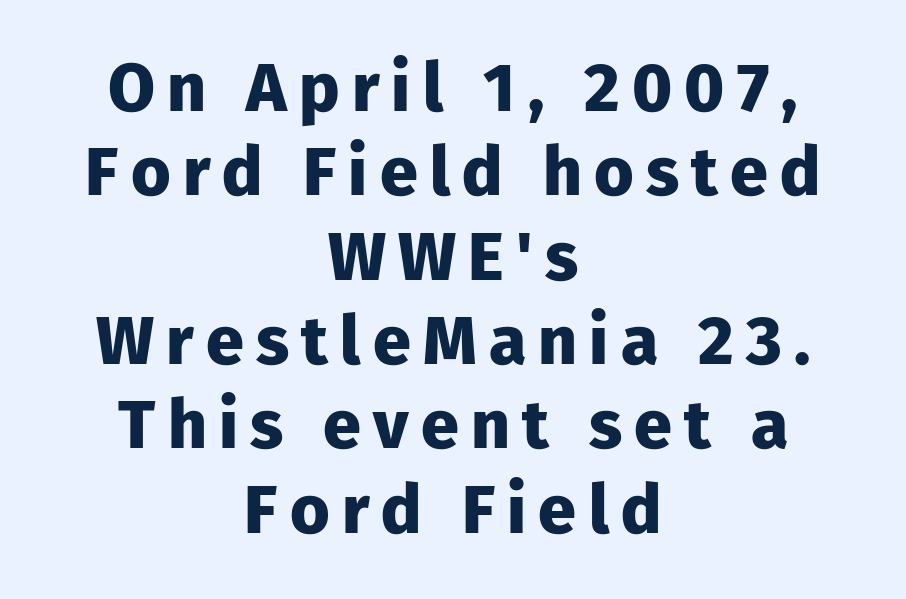
The image shows 68 px heavy sans-serif type, upright; set centered, line spacing 1.24x, not underlined; low stroke contrast and a medium x-height.
